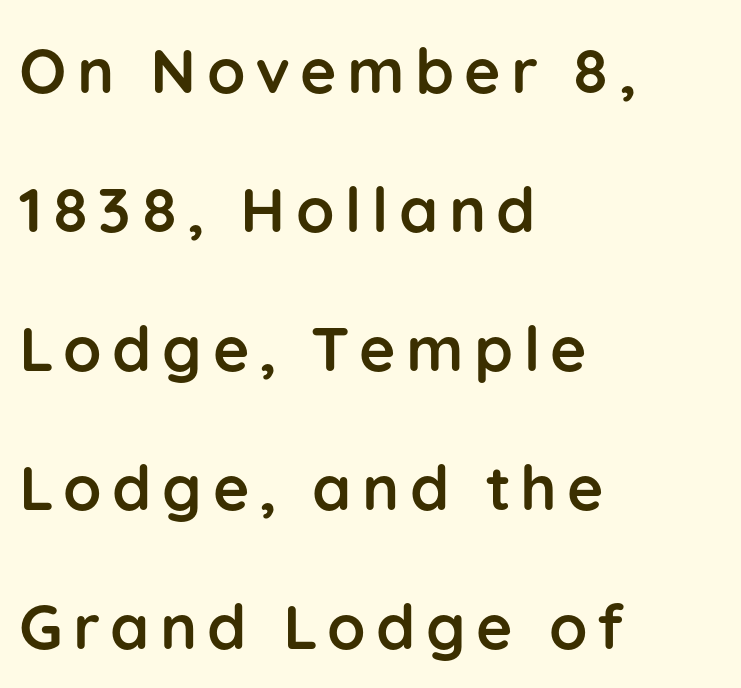
Q: Is the text bold? A: Yes.
Q: Is the text italic (slanted)? A: No, it is upright.
Q: Is the typeface a serif or a sans-serif typeface? A: Sans-serif.
Q: Is the text underlined? A: No.
Q: How is the paragraph aligned? A: Left-aligned.
Q: Is the spacing between lines tight, normal or loose? A: Loose.
Q: Width (condensed, normal, or wide)? A: Normal.
Q: Stroke contrast? A: Low.
Q: x-height? A: Medium.
Q: Monospaced? A: No.
